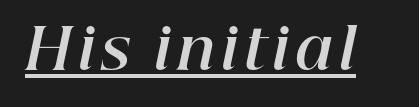
Observe the lean: these are italic letterforms. The passage shown is typed in a proportional face where columns would drift. Beneath each row of characters lies a ruled line. The rendering uses a bold face; every stroke is thick and dark.
